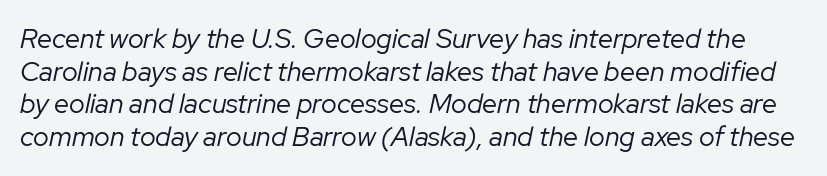
The words here are not underlined. The face looks like a standard text weight, possibly lighter. The font's italic variant was chosen for this text. Does extra space separate the letters? No, they use regular spacing.
